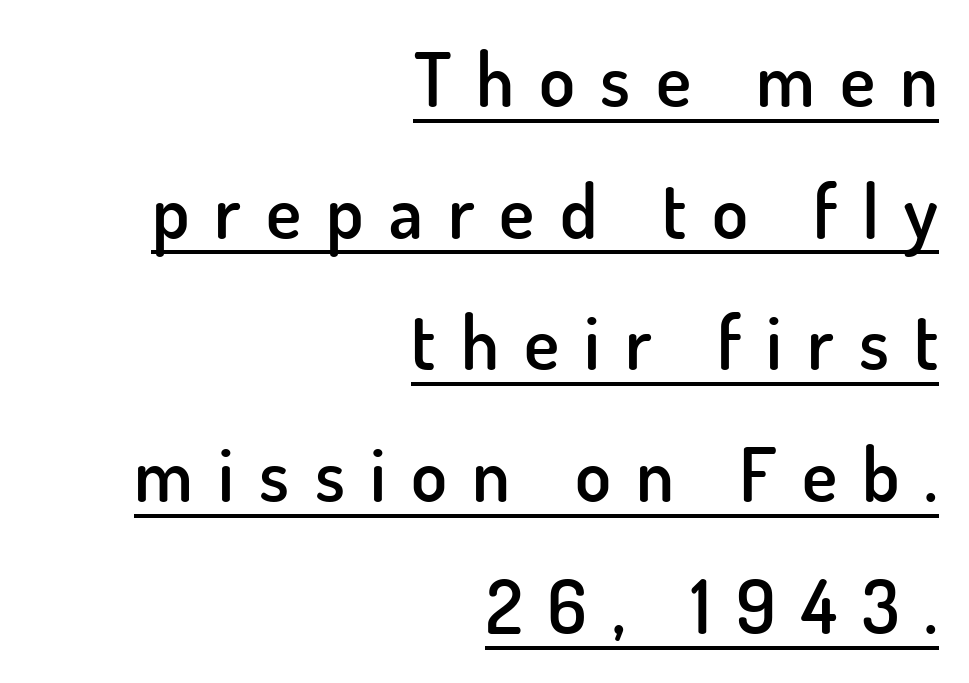
The rendering inserts visible extra space after every character. The sample has been set in demibold, a notch under bold. The specimen reads as upright at a glance. Here the designer chose a conventional face with non-uniform glyph widths.
